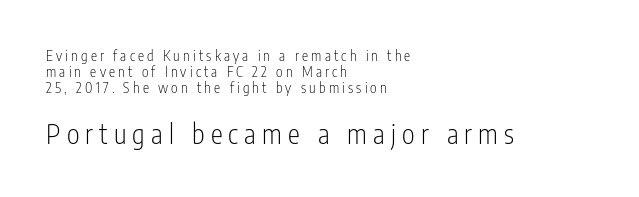
Q: Is the text bold? A: No.
Q: Is the text italic (slanted)? A: No, it is upright.
Q: Is the text underlined? A: No.
Q: How is the paragraph aligned? A: Left-aligned.
Q: Is the spacing between letters normal or unusually wide? A: Unusually wide.
Q: Which block of text is set in a larger size, the first (top) or the second (bottom)? A: The second (bottom) one.
